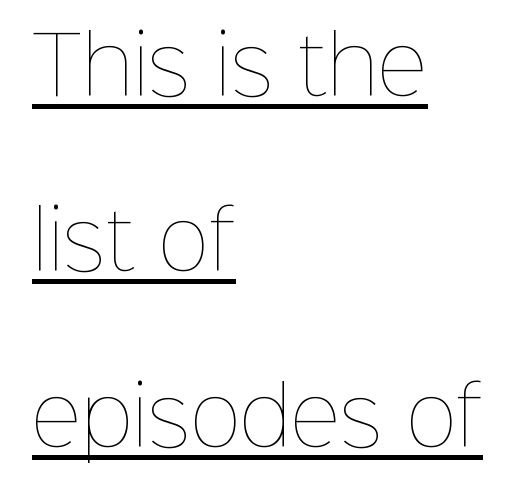
Q: Is the text bold? A: No.
Q: Is the text italic (slanted)? A: No, it is upright.
Q: Is the text underlined? A: Yes.
Q: How is the paragraph aligned? A: Left-aligned.
Q: Is the spacing between letters normal or unusually wide? A: Normal.
Q: Is the spacing between lines tight, normal or loose? A: Loose.
Q: Width (condensed, normal, or wide)? A: Normal.
Q: Stroke contrast? A: Low.
Q: x-height? A: Medium.
Q: Monospaced? A: No.
